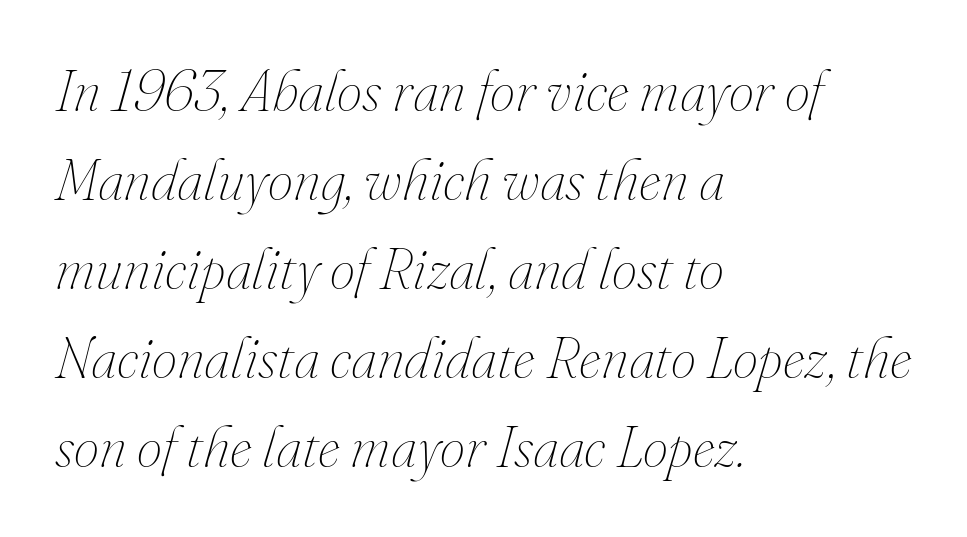
Alignment: flush left. When letters slant like this, we call the style italic. You could call the tracking neutral — neither tight nor loose. Type without underlining. The rendering uses natural spacing where letterforms have individual widths.
